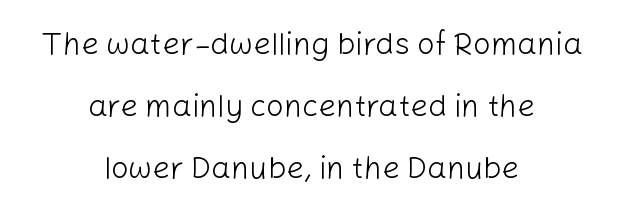
{"serif": "no", "italic": "no", "bold": "no", "weight": "light", "width": "normal", "stroke_contrast": "low", "x_height": "medium", "monospaced": "no", "underline": "no", "align": "center", "line_spacing": "loose", "line_spacing_ratio": 2.0, "letter_spacing": "normal", "letter_spacing_em": 0.0, "glyph_px": 31}
